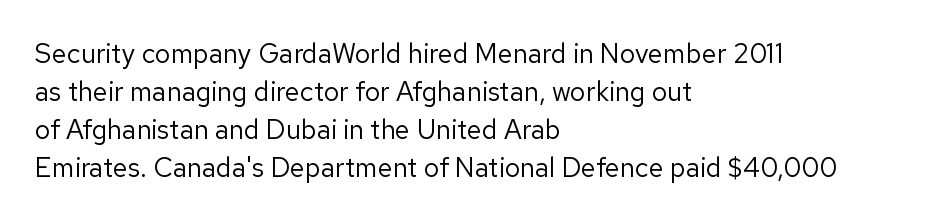
The designer left line spacing at the default. A classic flush-left, rag-right setting is used for this passage. The font sits on the lighter half of the weight spectrum, regular included. The letters stand straight up with perfectly vertical stems. No word sits above an underline.
